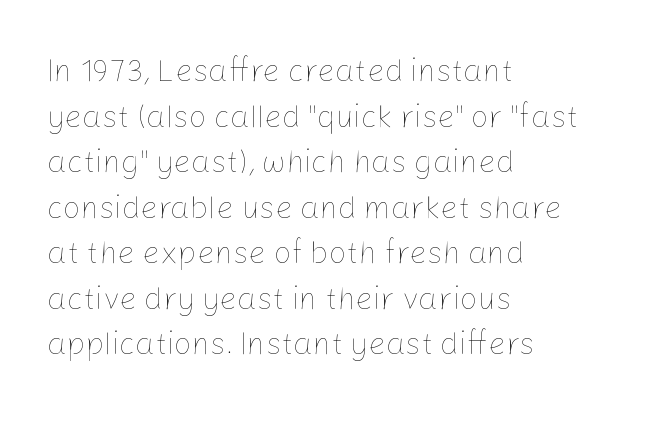
The weight would be labelled regular, book, light, or lighter still. The zone under the glyphs is completely vacant. If you measured baseline to baseline, you'd find a middling distance. Do the characters align in a grid? No, the font is proportional. The gaps between neighbouring characters are ordinary and unremarkable. Notice how the stems are strictly vertical — no italics here.
